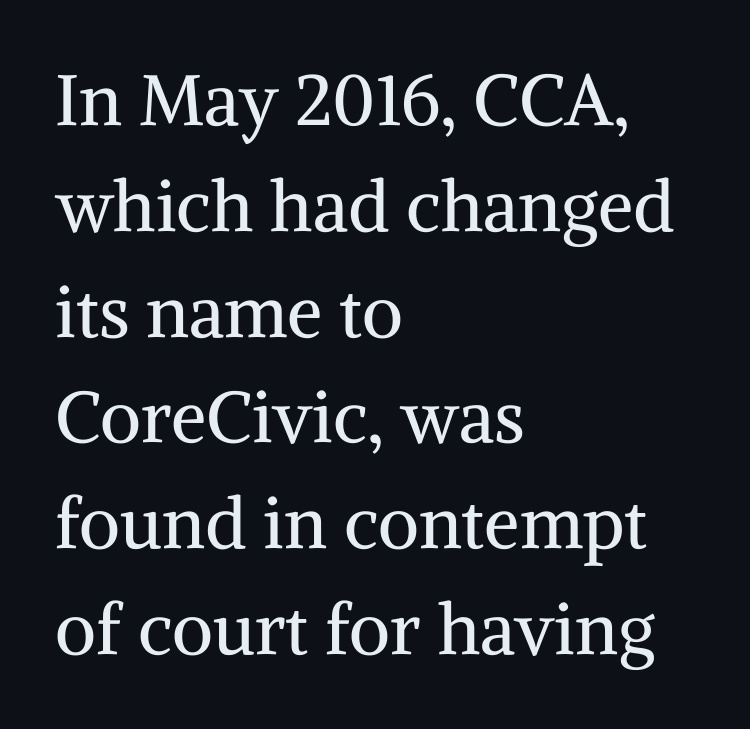
{"serif": "yes", "italic": "no", "bold": "no", "weight": "regular", "width": "normal", "stroke_contrast": "medium", "x_height": "medium", "monospaced": "no", "underline": "no", "align": "left", "line_spacing": "normal", "line_spacing_ratio": 1.49, "letter_spacing": "normal", "letter_spacing_em": 0.0, "glyph_px": 71}
